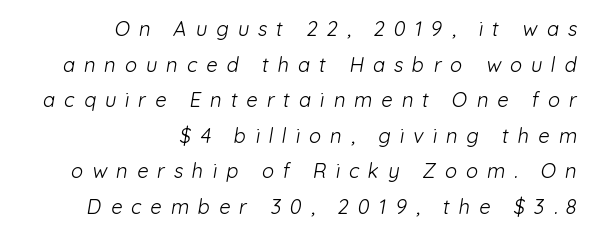
Line ends are locked; line starts wander. Short note: letters widely spaced. Just letters on the line, the space beneath them empty. Vertical stems look standard width or narrower in stroke.
